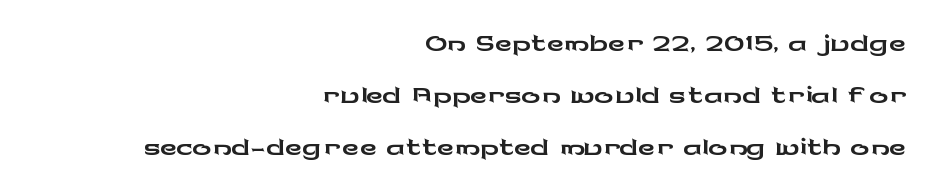
Spacing between characters is what you'd get straight out of the box. Do the letters lean? They stand straight. These lines huddle together more closely than default settings would place them. These lines stack with their right ends in a neat column. Nothing sits at the stroke ends, so this counts as sans-serif. The gap between lines stays unmarked.
